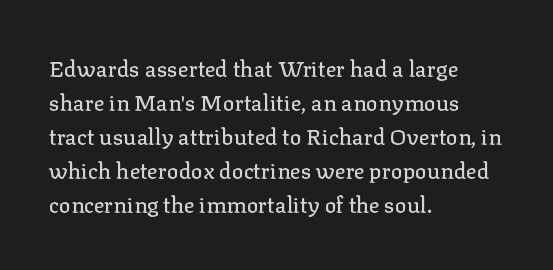
Students, observe: this is what conventionally led text looks like. This sample uses an upright cut, with every glyph sitting square on the baseline. A clean baseline with only descenders dipping below it. Each word holds together tightly as a unit, with standard inter-letter gaps.
